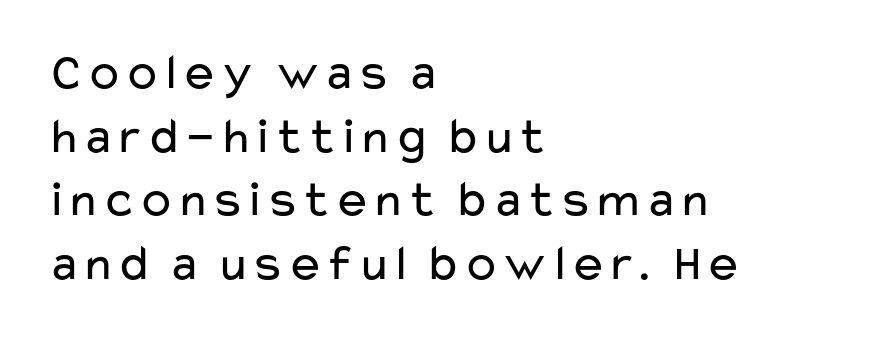
The image shows 51 px regular-weight, wide sans-serif type, upright; set left-aligned, normal line spacing (1.25x), normal letter spacing, not underlined; low stroke contrast and a medium x-height.
